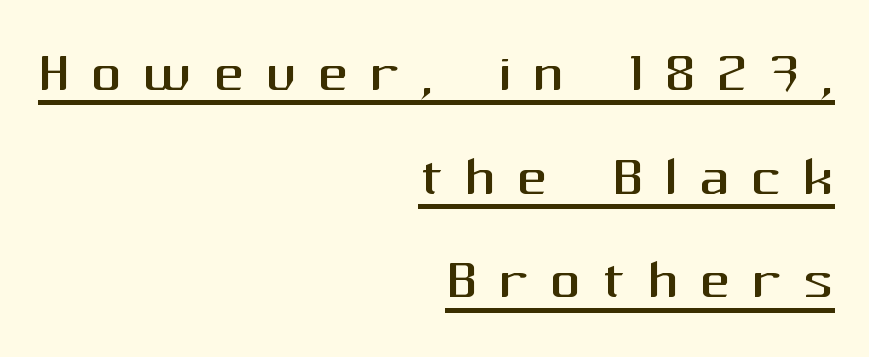
Weight: in the light-to-regular range. The line texture is sparse and dotted thanks to wide tracking. What kind of face is this? One without serifs — a sans. These lines are rendered in a variable-pitch font. Somebody hit Ctrl+U on this one — the words are underlined. The rows are spaced the way most documents space them.
